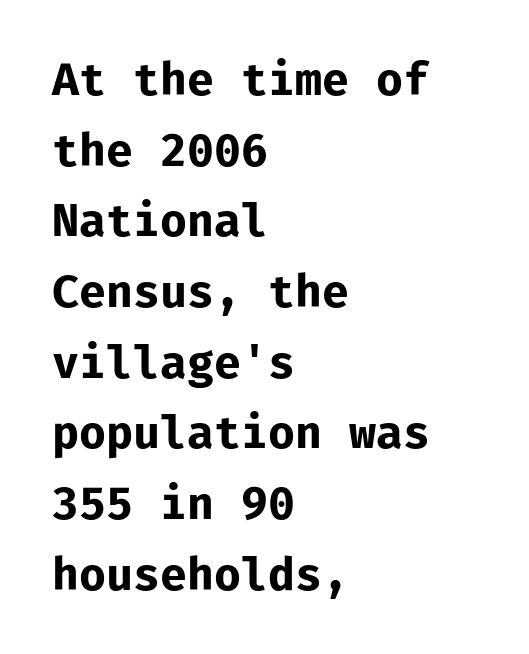
Q: Is the text bold? A: Yes.
Q: Is the text italic (slanted)? A: No, it is upright.
Q: Is the typeface a serif or a sans-serif typeface? A: Sans-serif.
Q: Is the text underlined? A: No.
Q: How is the paragraph aligned? A: Left-aligned.
Q: Is the spacing between letters normal or unusually wide? A: Normal.
Q: Is the spacing between lines tight, normal or loose? A: Normal.
Q: Width (condensed, normal, or wide)? A: Normal.
Q: Stroke contrast? A: Low.
Q: x-height? A: Medium.
Q: Monospaced? A: Yes.
